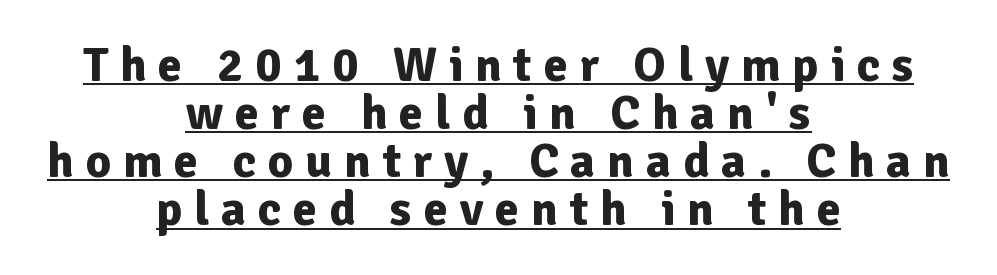
The image shows 49 px bold sans-serif type, upright; set centered, tight line spacing (0.98x), unusually wide letter spacing (+0.24 em), underlined; low stroke contrast and a medium x-height.
